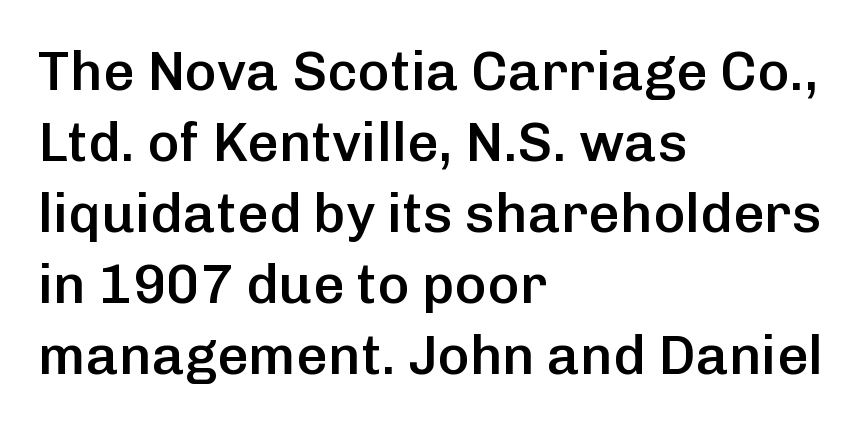
Q: Is the text bold? A: Semi-bold.
Q: Is the text italic (slanted)? A: No, it is upright.
Q: Is the typeface a serif or a sans-serif typeface? A: Sans-serif.
Q: Is the text underlined? A: No.
Q: How is the paragraph aligned? A: Left-aligned.
Q: Is the spacing between letters normal or unusually wide? A: Normal.
Q: Is the spacing between lines tight, normal or loose? A: Normal.
Q: Width (condensed, normal, or wide)? A: Normal.
Q: Stroke contrast? A: Low.
Q: x-height? A: Medium.
Q: Monospaced? A: No.
